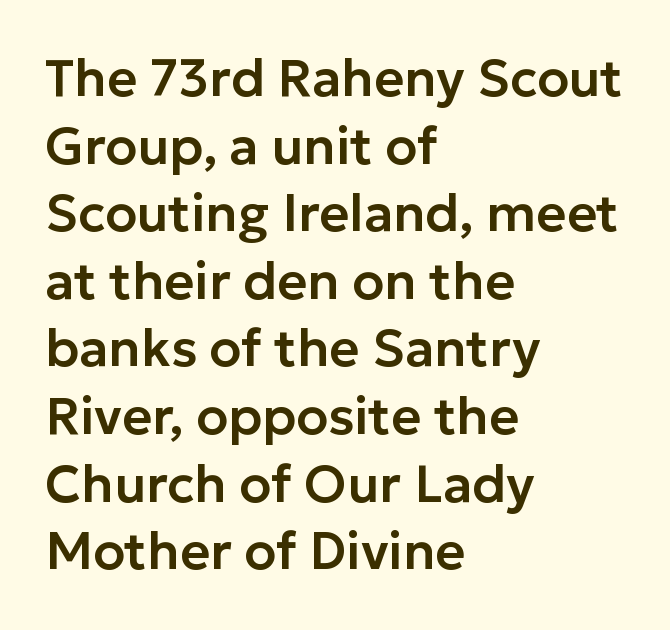
The passage shown is typed in a proportional face where columns would drift. Vertically, the passage feels balanced, rows spaced as you'd expect. The text block is weighted toward the left margin, trailing off unevenly rightward. These lines are composed in type without serifs. Standard letterfit; no display-style spreading of the glyphs. Quick note: not italic, upright.
